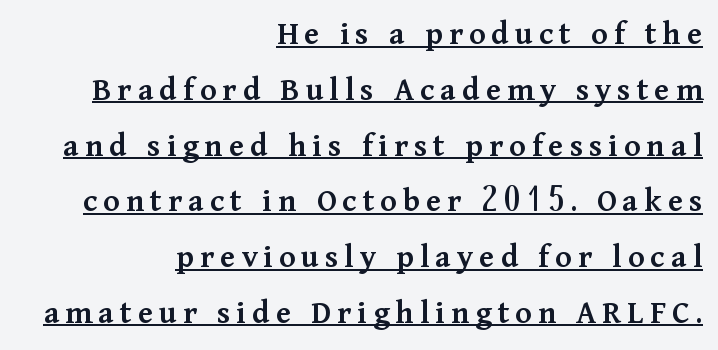
Q: Is the text bold? A: Semi-bold.
Q: Is the text italic (slanted)? A: No, it is upright.
Q: Is the typeface a serif or a sans-serif typeface? A: Serif.
Q: Is the text underlined? A: Yes.
Q: How is the paragraph aligned? A: Right-aligned.
Q: Is the spacing between lines tight, normal or loose? A: Normal.
Q: Width (condensed, normal, or wide)? A: Normal.
Q: Stroke contrast? A: Medium.
Q: x-height? A: Medium.
Q: Monospaced? A: No.
